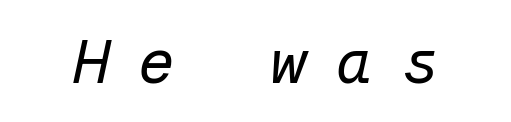
{"italic": "yes", "lean": "right", "slant_degrees": 12, "bold": "no", "weight": "regular", "width": "normal", "stroke_contrast": "low", "x_height": "medium", "monospaced": "yes", "underline": "no", "letter_spacing": "wide", "letter_spacing_em": 0.48, "glyph_px": 61}
